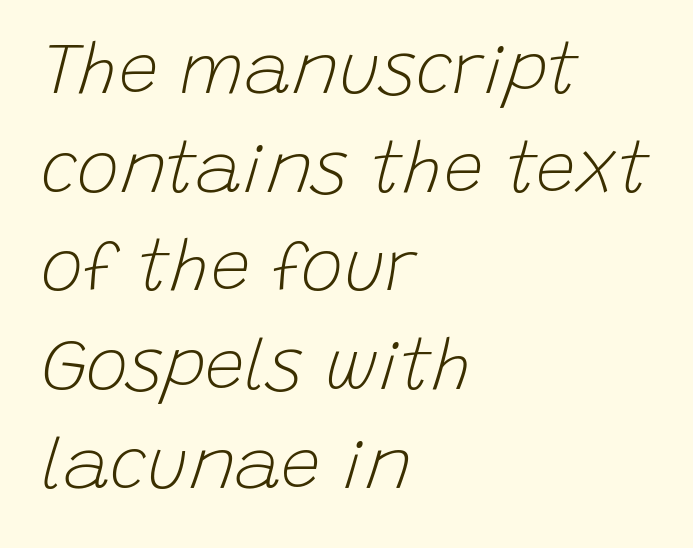
Q: Is the text bold? A: No.
Q: Is the text italic (slanted)? A: Yes, it leans right by about 15 degrees.
Q: Is the text underlined? A: No.
Q: How is the paragraph aligned? A: Left-aligned.
Q: Is the spacing between letters normal or unusually wide? A: Normal.
Q: Is the spacing between lines tight, normal or loose? A: Normal.
Q: Width (condensed, normal, or wide)? A: Normal.
Q: Stroke contrast? A: Low.
Q: x-height? A: Large.
Q: Monospaced? A: No.
